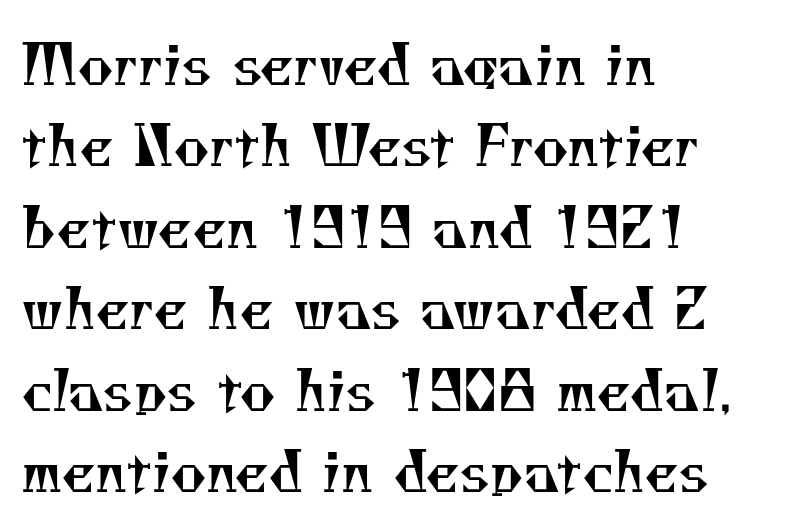
Heaviness? Minimal to ordinary, like unemphasized prose. Line starts are locked; line ends wander. Decoration check: the copy has no underline. You can tell from the footed stems that serif type was used.
